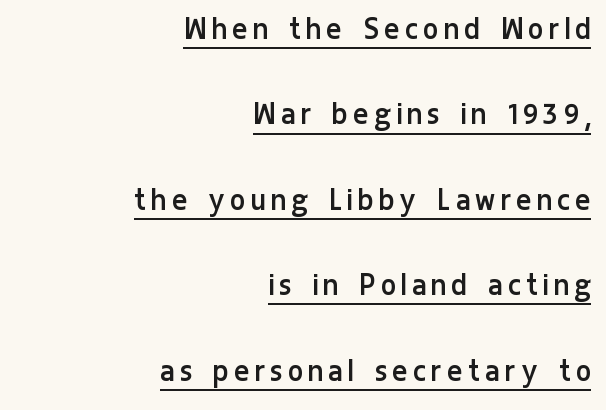
{"serif": "no", "italic": "no", "bold": "no", "weight": "regular", "width": "condensed", "stroke_contrast": "low", "x_height": "medium", "monospaced": "no", "underline": "yes", "align": "right", "line_spacing": "loose", "line_spacing_ratio": 2.44, "glyph_px": 35}
